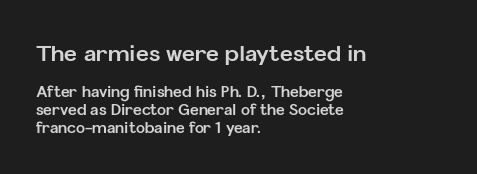
The image shows 22 px bold type, upright; set left-aligned, line spacing 1.2x, normal letter spacing, not underlined; the first (top) block is 1.47x larger.
